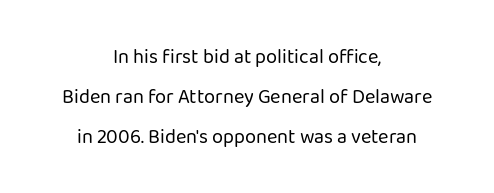
{"italic": "no", "bold": "no", "underline": "no", "align": "center", "line_spacing": "loose", "line_spacing_ratio": 2.0, "letter_spacing": "normal", "letter_spacing_em": 0.0, "glyph_px": 20}
